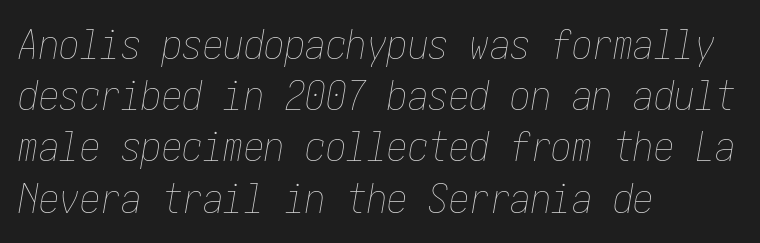
{"italic": "yes", "lean": "right", "slant_degrees": 10, "bold": "no", "weight": "thin", "width": "condensed", "stroke_contrast": "low", "x_height": "medium", "underline": "no", "align": "left", "line_spacing": "normal", "line_spacing_ratio": 1.25, "letter_spacing": "normal", "letter_spacing_em": 0.0, "glyph_px": 41}
